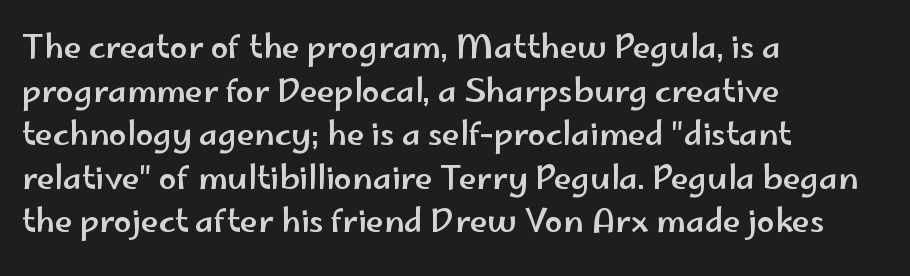
{"serif": "no", "italic": "no", "width": "wide", "stroke_contrast": "low", "x_height": "small", "monospaced": "no", "underline": "no", "align": "left", "line_spacing": "normal", "line_spacing_ratio": 1.36, "letter_spacing": "normal", "letter_spacing_em": 0.0, "glyph_px": 32}
